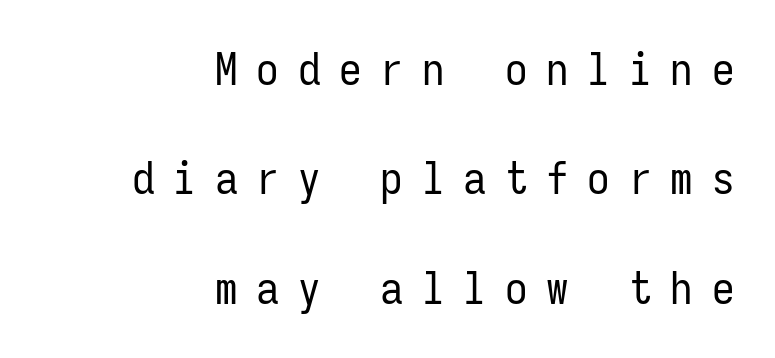
The font family rendered here belongs to the sans-serif group. Each new line begins a long way beneath the previous one. Heft: none added — not bold. Plain, unruled lines of type. This is roman type, the default non-slanted kind.
